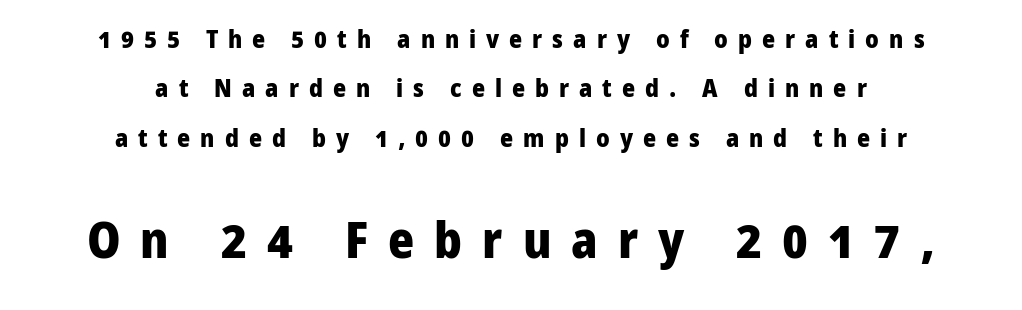
Q: Is the text bold? A: Yes.
Q: Is the text italic (slanted)? A: No, it is upright.
Q: Is the typeface a serif or a sans-serif typeface? A: Sans-serif.
Q: Is the text underlined? A: No.
Q: How is the paragraph aligned? A: Centered.
Q: Is the spacing between letters normal or unusually wide? A: Unusually wide.
Q: Is the spacing between lines tight, normal or loose? A: Loose.
Q: Which block of text is set in a larger size, the first (top) or the second (bottom)? A: The second (bottom) one.
Q: Width (condensed, normal, or wide)? A: Normal.
Q: Stroke contrast? A: Low.
Q: x-height? A: Medium.
Q: Monospaced? A: No.
